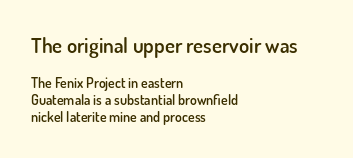
Every stem runs plumb, perpendicular to the baseline. How are the letters spaced? Ordinarily, with no added tracking. Block one is the big one; block two sits smaller underneath. On the weight axis this lands at semibold, roughly 600. Does the copy run flush right? No — it runs flush left. Check under the words: just untouched page.
